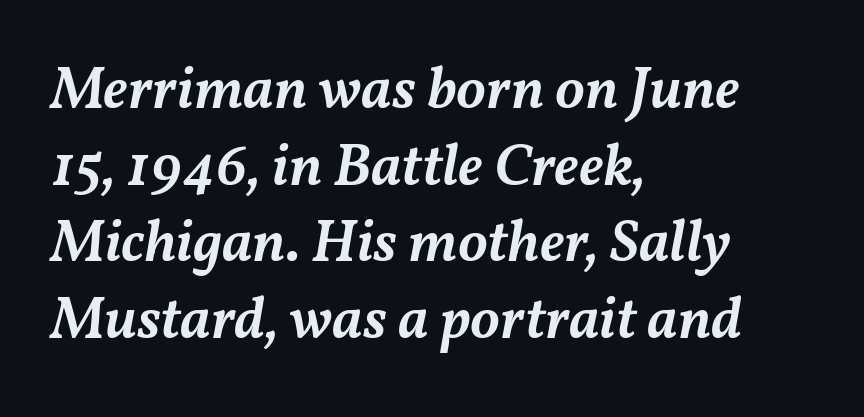
The line texture is even and compact thanks to regular tracking. The typography opts for an oblique posture over an upright one. Here the designer chose a conventional face with non-uniform glyph widths. Each glyph is drawn with semibold strokes, heavier than normal yet not fully bold. The words here are not underlined.
